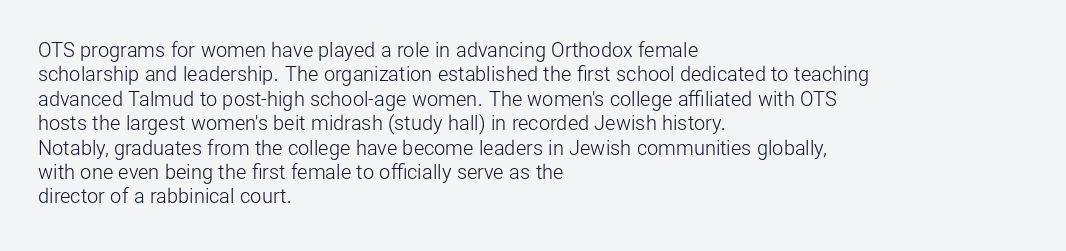
Q: Is the text bold? A: No.
Q: Is the text italic (slanted)? A: No, it is upright.
Q: Is the text underlined? A: No.
Q: How is the paragraph aligned? A: Left-aligned.
Q: Is the spacing between letters normal or unusually wide? A: Normal.
